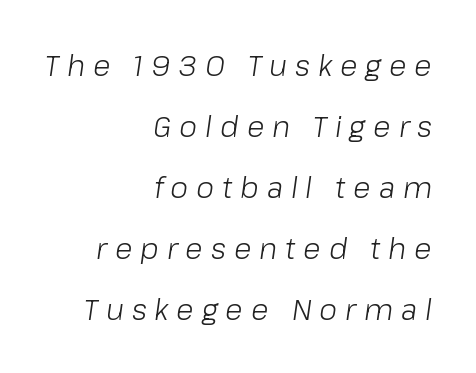
The image shows 29 px light type, italic (leaning right); set right-aligned, loose line spacing (2.1x), unusually wide letter spacing (+0.27 em), not underlined; low stroke contrast and a medium x-height.
